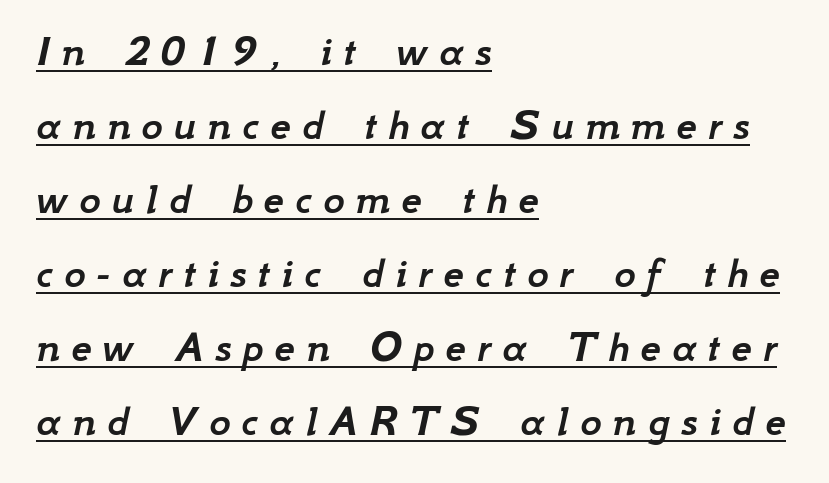
The image shows 46 px text type, italic (leaning right); set left-aligned, normal line spacing (1.61x), unusually wide letter spacing (+0.24 em), underlined; low stroke contrast and a small x-height.
